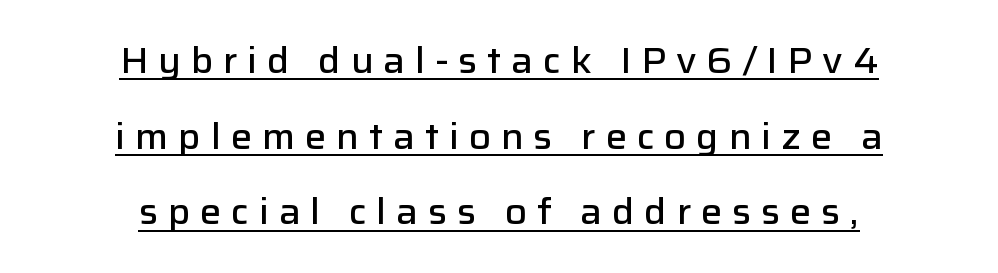
The image shows 36 px semibold sans-serif type, upright; set centered, loose line spacing (2.1x), unusually wide letter spacing (+0.27 em), underlined; low stroke contrast and a medium x-height.
